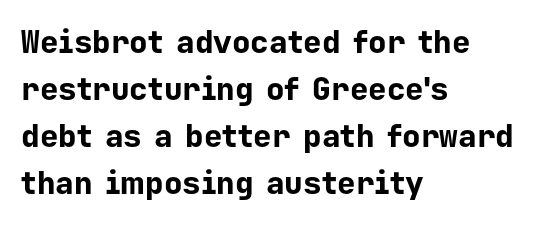
Q: Is the text bold? A: Yes.
Q: Is the text italic (slanted)? A: No, it is upright.
Q: Is the typeface a serif or a sans-serif typeface? A: Sans-serif.
Q: Is the text underlined? A: No.
Q: How is the paragraph aligned? A: Left-aligned.
Q: Is the spacing between letters normal or unusually wide? A: Normal.
Q: Is the spacing between lines tight, normal or loose? A: Normal.
Q: Width (condensed, normal, or wide)? A: Normal.
Q: Stroke contrast? A: Low.
Q: x-height? A: Medium.
Q: Monospaced? A: Yes.
